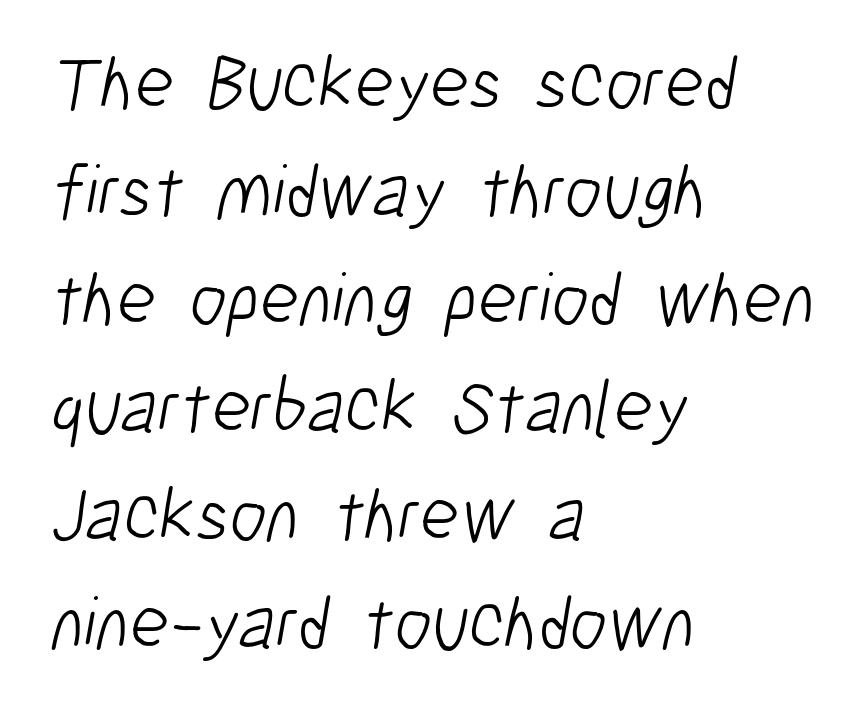
The image shows 75 px light, condensed sans-serif type; set left-aligned, normal line spacing (1.44x), normal letter spacing, not underlined; low stroke contrast and a medium x-height.
